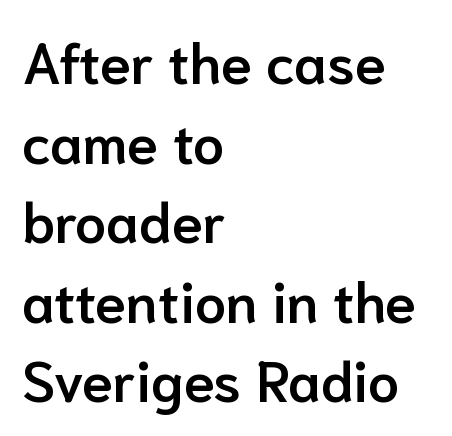
The image shows 56 px semibold sans-serif type, upright; set left-aligned, normal line spacing (1.42x), normal letter spacing, not underlined; low stroke contrast and a medium x-height.
